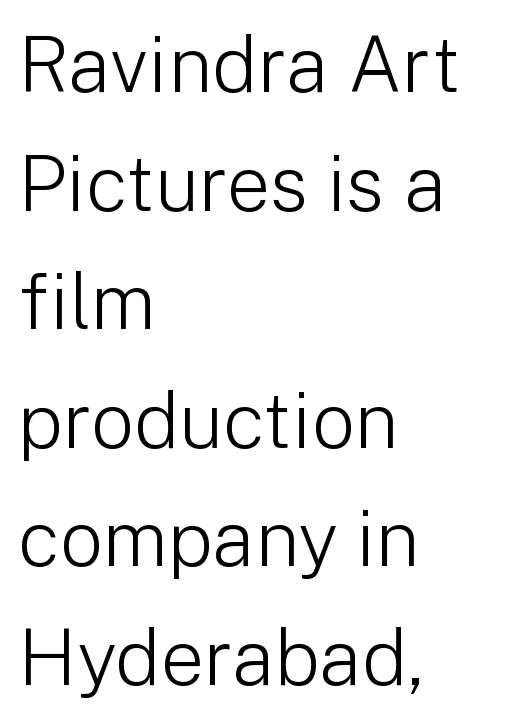
{"serif": "no", "italic": "no", "bold": "no", "weight": "light", "width": "normal", "stroke_contrast": "low", "x_height": "medium", "monospaced": "no", "underline": "no", "align": "left", "line_spacing": "normal", "line_spacing_ratio": 1.54, "letter_spacing": "normal", "letter_spacing_em": 0.0, "glyph_px": 77}
